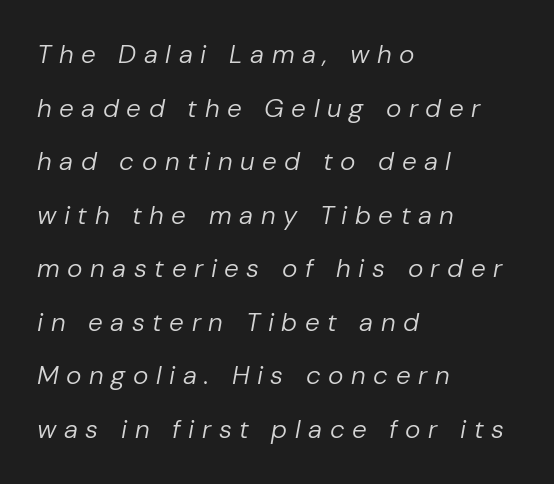
Q: Is the text bold? A: No.
Q: Is the text italic (slanted)? A: Yes, it leans right by about 10 degrees.
Q: Is the text underlined? A: No.
Q: How is the paragraph aligned? A: Left-aligned.
Q: Is the spacing between letters normal or unusually wide? A: Unusually wide.
Q: Is the spacing between lines tight, normal or loose? A: Loose.
